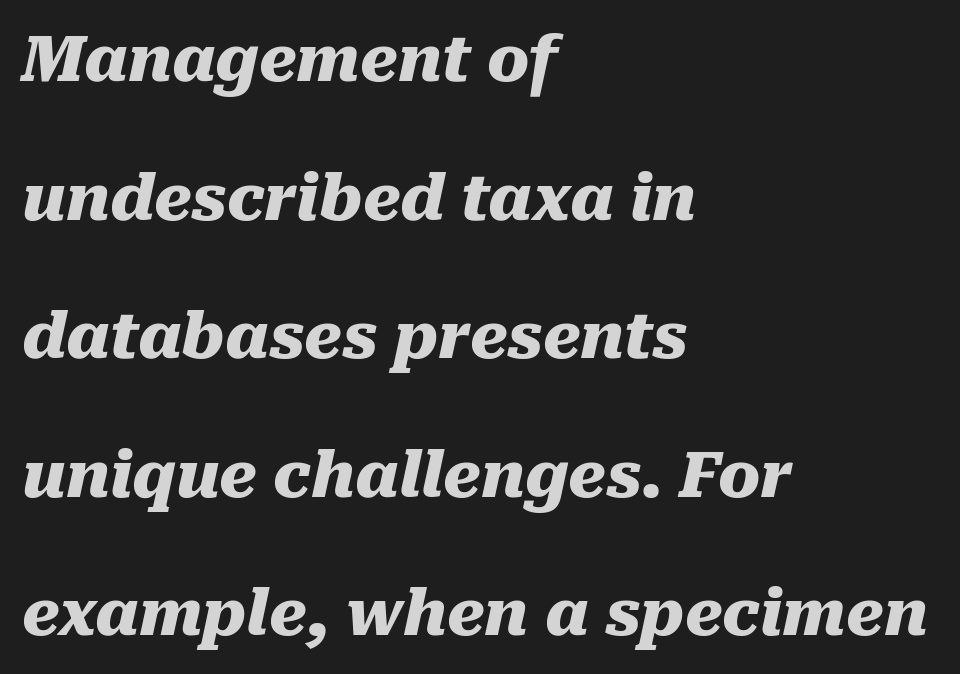
{"italic": "yes", "lean": "right", "slant_degrees": 10, "bold": "yes", "weight": "heavy", "width": "normal", "stroke_contrast": "medium", "x_height": "medium", "monospaced": "no", "underline": "no", "align": "left", "line_spacing": "loose", "line_spacing_ratio": 2.2, "letter_spacing": "normal", "letter_spacing_em": 0.0, "glyph_px": 63}
